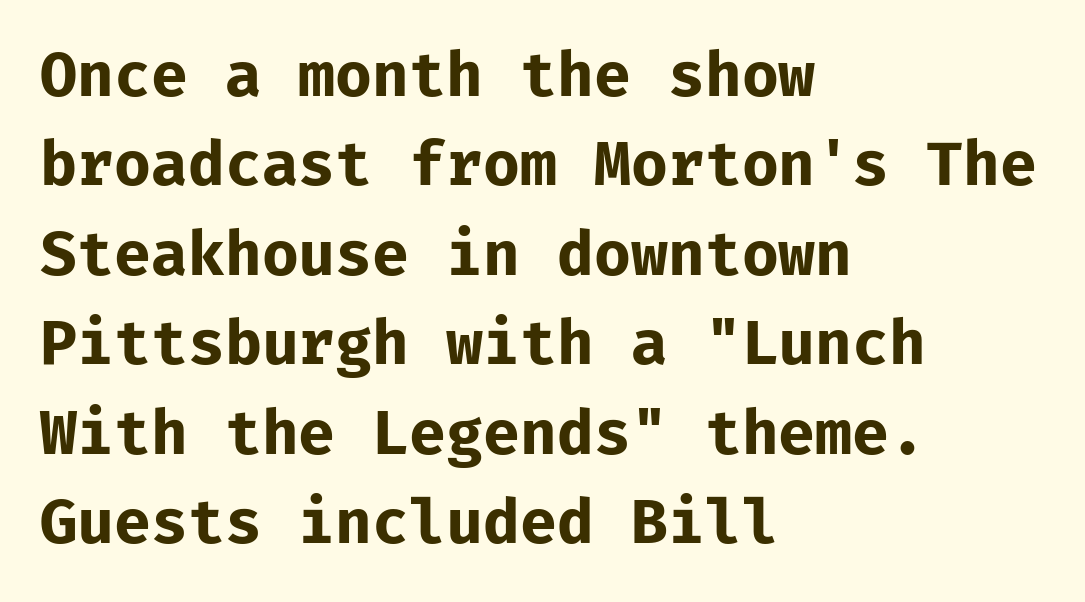
The image shows 60 px bold sans-serif type, upright; set left-aligned, normal line spacing (1.49x), normal letter spacing, not underlined; low stroke contrast and a medium x-height.
